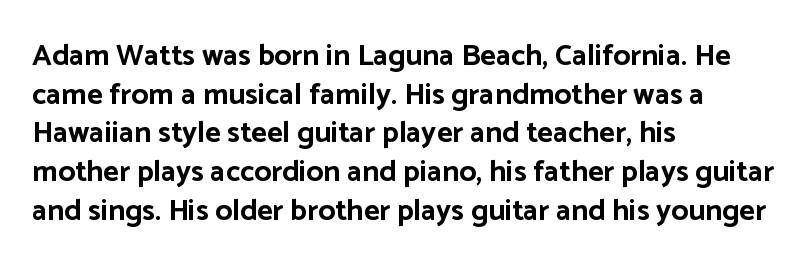
The image shows 30 px bold sans-serif type, upright; set left-aligned, normal line spacing (1.29x), normal letter spacing, not underlined; low stroke contrast and a medium x-height.
